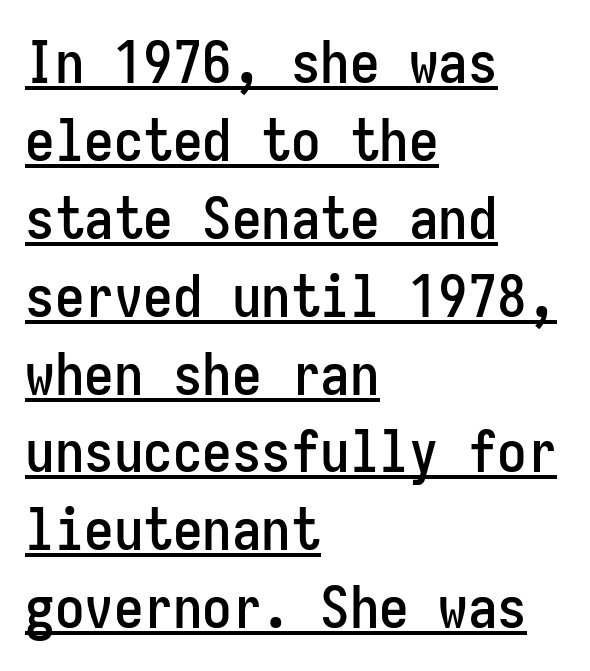
{"serif": "no", "italic": "no", "width": "condensed", "stroke_contrast": "low", "x_height": "medium", "monospaced": "yes", "underline": "yes", "align": "left", "line_spacing": "normal", "line_spacing_ratio": 1.32, "letter_spacing": "normal", "letter_spacing_em": 0.0, "glyph_px": 59}
